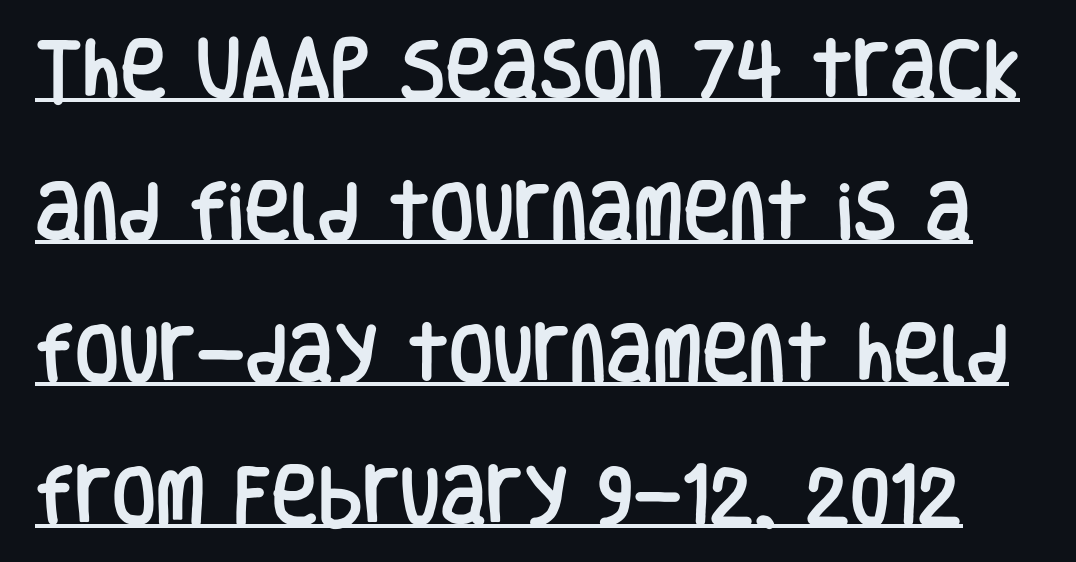
{"serif": "no", "italic": "no", "width": "condensed", "stroke_contrast": "low", "x_height": "large", "monospaced": "no", "underline": "yes", "line_spacing": "loose", "line_spacing_ratio": 2.22, "letter_spacing": "normal", "letter_spacing_em": 0.0, "glyph_px": 64}
